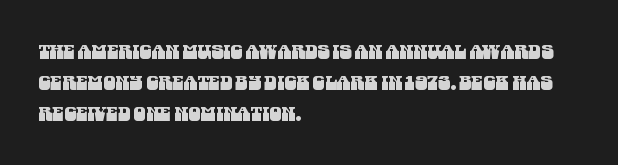
{"underline": "no", "align": "left", "line_spacing": "normal", "line_spacing_ratio": 1.56, "letter_spacing": "normal", "letter_spacing_em": 0.0, "glyph_px": 20}
